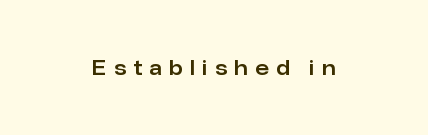
Q: Is the text italic (slanted)? A: No, it is upright.
Q: Is the text underlined? A: No.
Q: Is the spacing between letters normal or unusually wide? A: Unusually wide.
